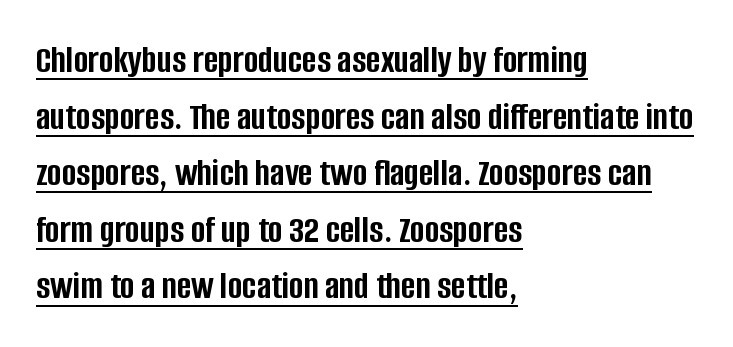
Q: Is the text bold? A: Yes.
Q: Is the text italic (slanted)? A: No, it is upright.
Q: Is the typeface a serif or a sans-serif typeface? A: Sans-serif.
Q: Is the text underlined? A: Yes.
Q: How is the paragraph aligned? A: Left-aligned.
Q: Is the spacing between letters normal or unusually wide? A: Normal.
Q: Is the spacing between lines tight, normal or loose? A: Normal.
Q: Width (condensed, normal, or wide)? A: Condensed.
Q: Stroke contrast? A: Low.
Q: x-height? A: Large.
Q: Monospaced? A: No.
